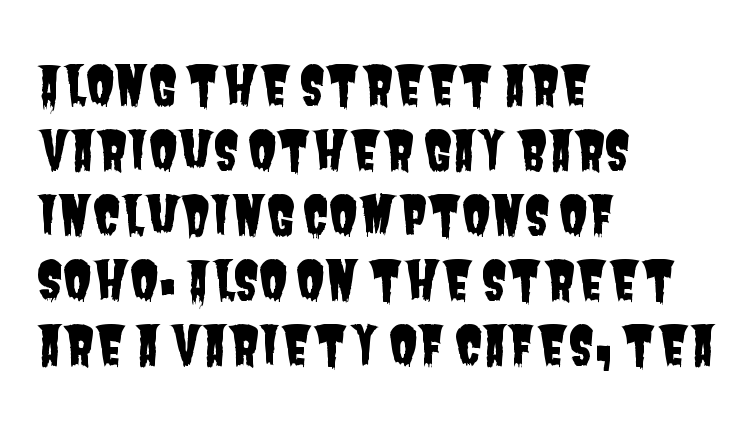
The lines in this sample share a left origin and differ only in where they stop. Note: no serifs on the glyphs. The letters sit at their default tracking, neither squeezed nor spread. Proportional: the letters do not fall into vertical columns. Anything drawn beneath the words? Only blank space.
